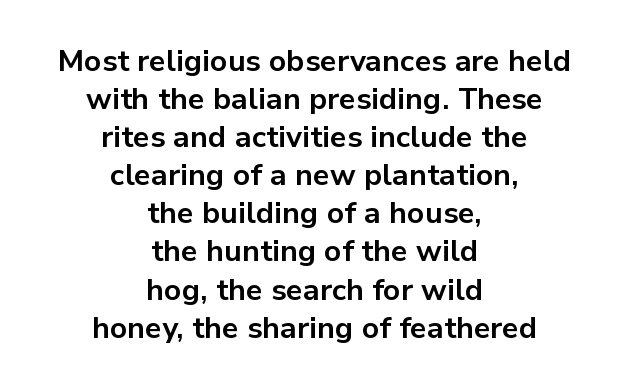
The image shows 30 px bold sans-serif type, upright; set centered, normal line spacing (1.27x), normal letter spacing, not underlined; low stroke contrast and a medium x-height.
